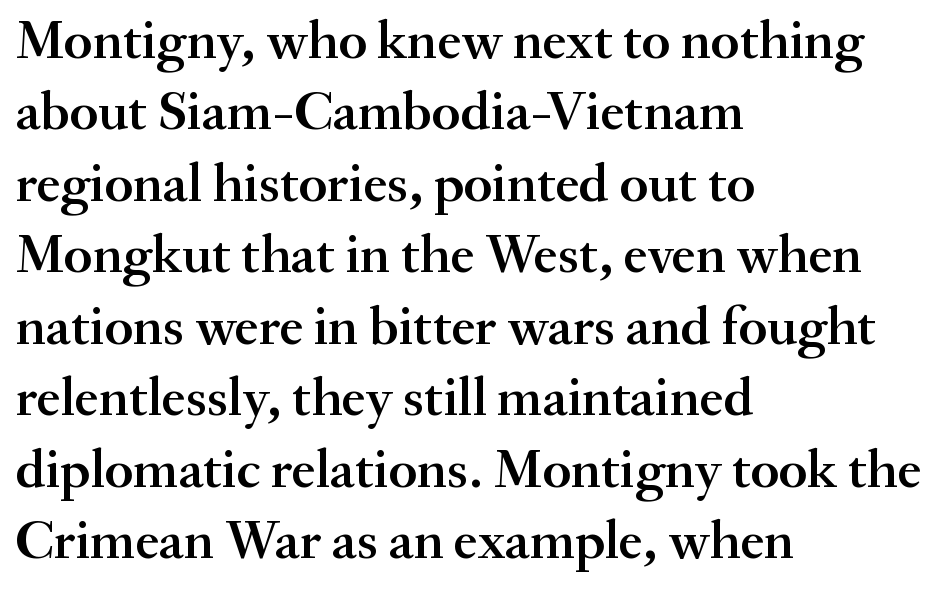
{"serif": "yes", "italic": "no", "bold": "semi", "weight": "semibold", "width": "normal", "stroke_contrast": "medium", "x_height": "small", "monospaced": "no", "underline": "no", "align": "left", "line_spacing": "normal", "line_spacing_ratio": 1.3, "letter_spacing": "normal", "letter_spacing_em": 0.0, "glyph_px": 55}
